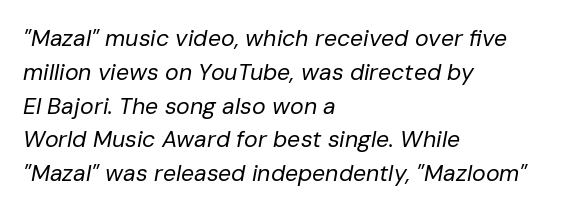
{"italic": "yes", "lean": "right", "slant_degrees": 10, "bold": "no", "underline": "no", "align": "left", "line_spacing": "normal", "line_spacing_ratio": 1.47, "letter_spacing": "normal", "letter_spacing_em": 0.0, "glyph_px": 23}
